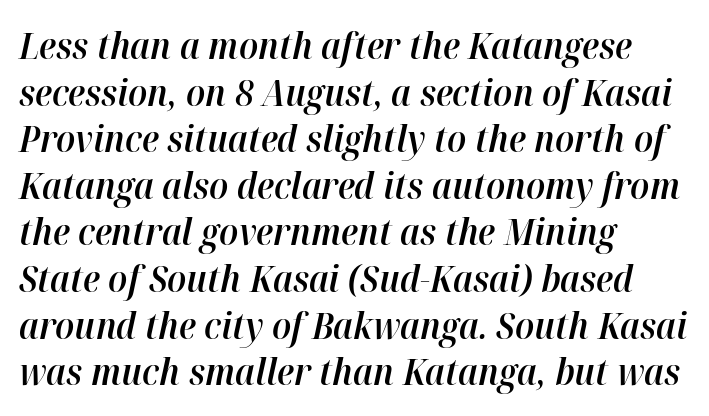
The image shows 37 px semibold type, italic (leaning right); set left-aligned, normal line spacing (1.26x), normal letter spacing, not underlined; high stroke contrast and a medium x-height.
